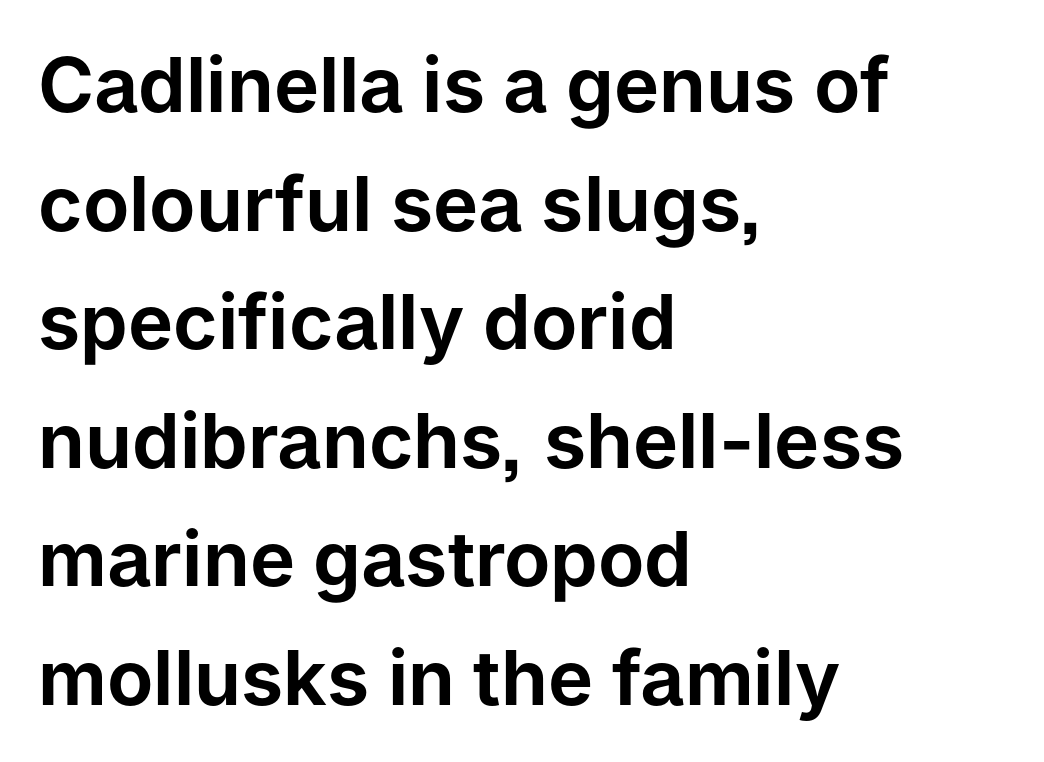
The image shows 76 px sans-serif type, upright; set left-aligned, normal line spacing (1.56x), normal letter spacing, not underlined; low stroke contrast and a medium x-height.
